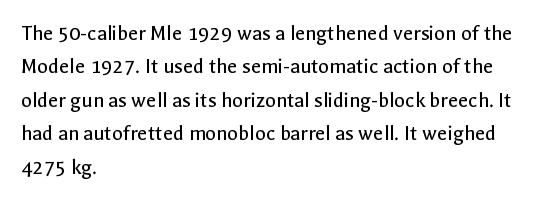
{"italic": "no", "bold": "no", "underline": "no", "align": "left", "line_spacing": "normal", "line_spacing_ratio": 1.52, "letter_spacing": "normal", "letter_spacing_em": 0.0, "glyph_px": 22}
